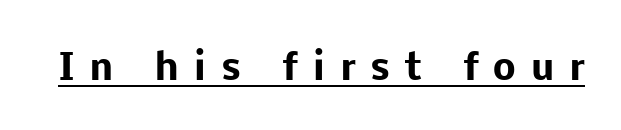
Q: Is the text bold? A: Yes.
Q: Is the text italic (slanted)? A: No, it is upright.
Q: Is the typeface a serif or a sans-serif typeface? A: Sans-serif.
Q: Is the text underlined? A: Yes.
Q: Is the spacing between letters normal or unusually wide? A: Unusually wide.
Q: Width (condensed, normal, or wide)? A: Normal.
Q: Stroke contrast? A: Low.
Q: x-height? A: Medium.
Q: Monospaced? A: No.
